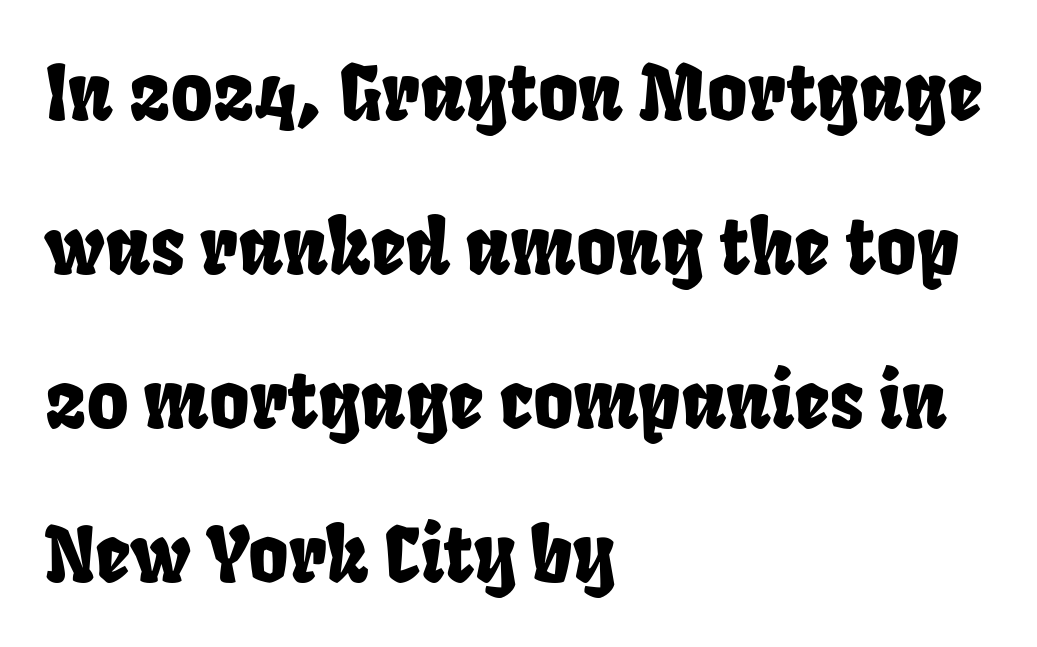
The image shows 77 px condensed sans-serif type; set left-aligned, loose line spacing (2.0x), normal letter spacing, not underlined; low stroke contrast and a large x-height.
